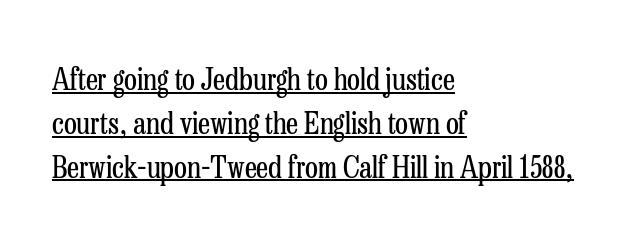
Q: Is the text bold? A: No.
Q: Is the text italic (slanted)? A: No, it is upright.
Q: Is the typeface a serif or a sans-serif typeface? A: Serif.
Q: Is the text underlined? A: Yes.
Q: How is the paragraph aligned? A: Left-aligned.
Q: Is the spacing between letters normal or unusually wide? A: Normal.
Q: Is the spacing between lines tight, normal or loose? A: Normal.
Q: Width (condensed, normal, or wide)? A: Condensed.
Q: Stroke contrast? A: Low.
Q: x-height? A: Medium.
Q: Monospaced? A: No.
